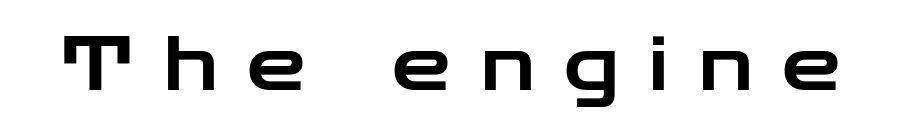
The specimen reads as upright at a glance. Font category for this specimen: sans-serif. Looks like regular typesetting: each glyph gets only the width it needs. The words here are not underlined. There is plenty of visible air inserted between adjacent glyphs.
